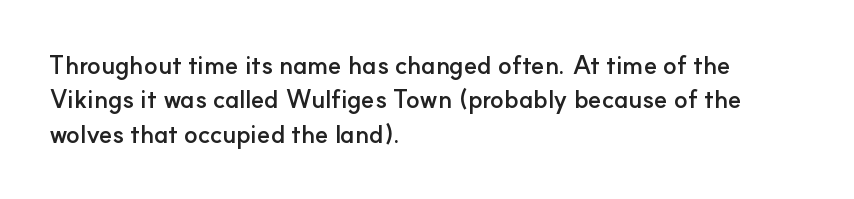
{"italic": "no", "bold": "yes", "underline": "no", "align": "left", "line_spacing": "normal", "line_spacing_ratio": 1.38, "letter_spacing": "normal", "letter_spacing_em": 0.0, "glyph_px": 25}
